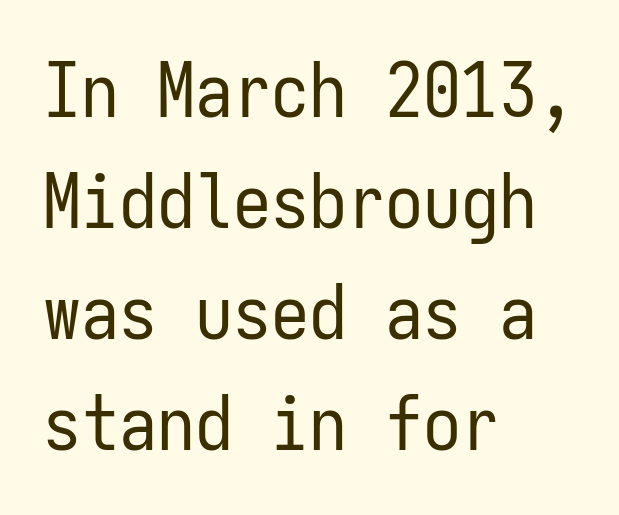
Any mark beneath the type? The region is blank. Typographically, this falls in the sans-serif category. Stem width sits at or under what a default text font uses. This block has exactly the height ordinary leading produces. Reading down the block, your eye returns to a fixed left position each line. Look at the tracking — it's just the regular setting, nothing added.
